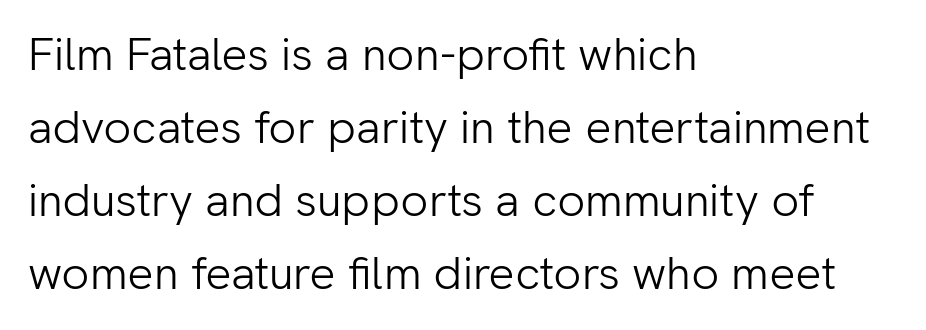
The face used here is proportionally spaced, like ordinary book or web type. Here the glyphs are tracked normally, forming tight word shapes. Interline gaps are of average width in this sample. In terms of posture, this sample is upright.
